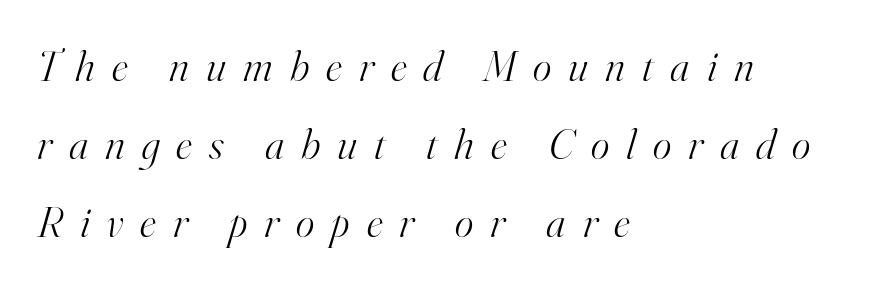
This sample has the flowing, uneven cadence of proportional lettering. This sample is left-justified, so line endings fall wherever the words run out. The font family rendered here belongs to the serif group. This rendering features lettering with no underline. The passage shown leans; its letterforms are oblique.
